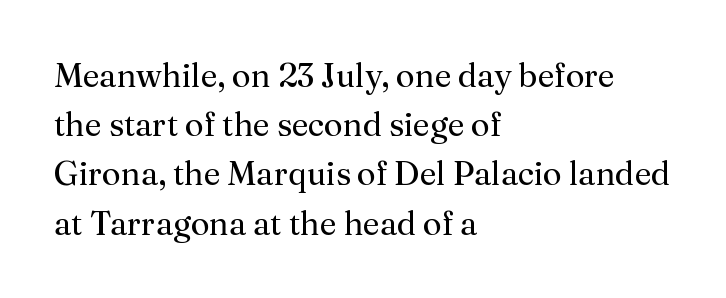
Weight: regular or lighter. Summary of vertical rhythm: regular, with standard interline spacing. The paragraph has a hard left edge and a soft right edge. Examine the stroke ends and you'll spot serifs. The rendering uses natural spacing where letterforms have individual widths.
